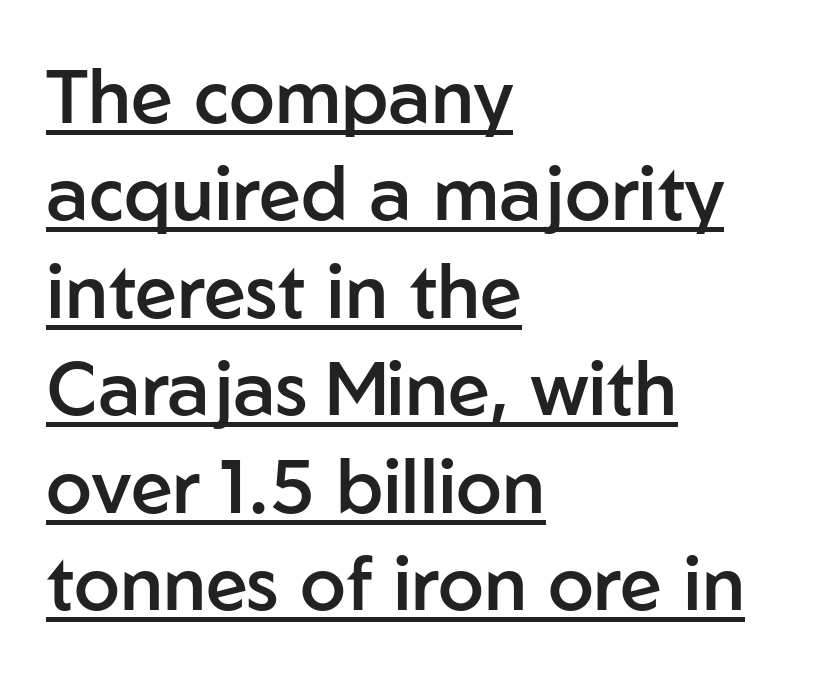
Q: Is the text bold? A: Semi-bold.
Q: Is the text italic (slanted)? A: No, it is upright.
Q: Is the typeface a serif or a sans-serif typeface? A: Sans-serif.
Q: Is the text underlined? A: Yes.
Q: How is the paragraph aligned? A: Left-aligned.
Q: Is the spacing between letters normal or unusually wide? A: Normal.
Q: Is the spacing between lines tight, normal or loose? A: Normal.
Q: Width (condensed, normal, or wide)? A: Normal.
Q: Stroke contrast? A: Low.
Q: x-height? A: Medium.
Q: Monospaced? A: No.
